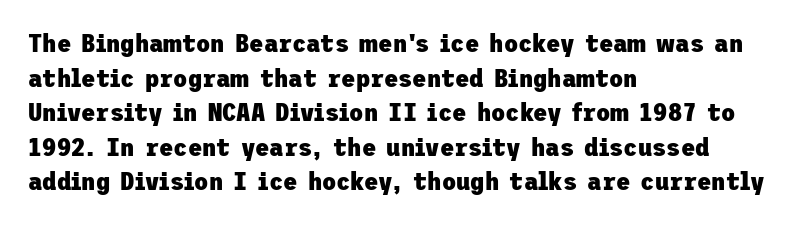
The image shows 26 px bold type, upright; set left-aligned, normal line spacing (1.33x), normal letter spacing, not underlined.
